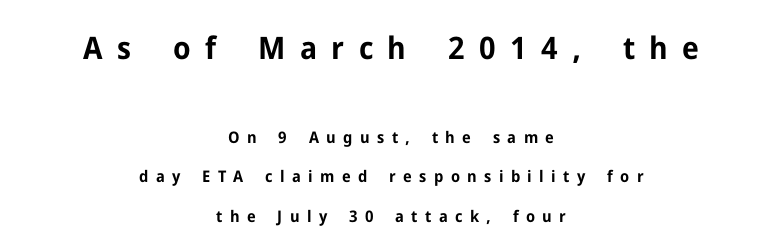
A clean baseline with only descenders dipping below it. Short and long lines alike share a common midpoint. Proportional: the letters do not fall into vertical columns. What's the leading like? Stretched, with rows far apart. The designer gave the opening block more size than the closing block. This sample uses an upright cut, with every glyph sitting square on the baseline.
